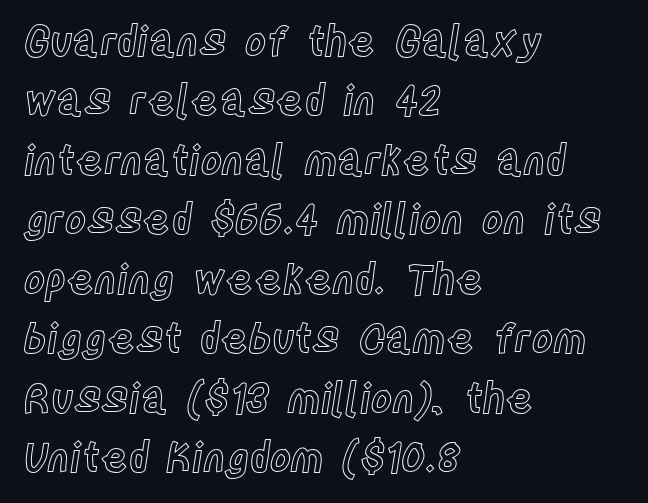
Q: Is the text italic (slanted)? A: Yes.
Q: Is the text underlined? A: No.
Q: How is the paragraph aligned? A: Left-aligned.
Q: Is the spacing between letters normal or unusually wide? A: Normal.
Q: Is the spacing between lines tight, normal or loose? A: Normal.
Q: Width (condensed, normal, or wide)? A: Condensed.
Q: x-height? A: Large.
Q: Monospaced? A: No.
